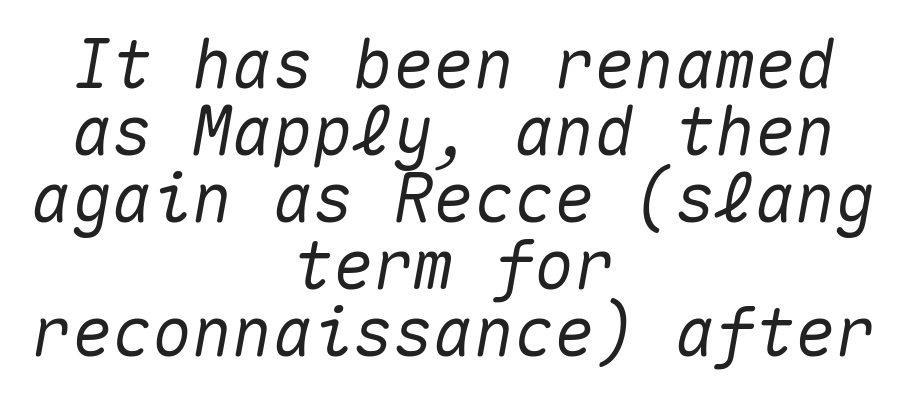
The image shows 67 px text type, italic (leaning right), monospaced; set centered, tight line spacing (1.0x), normal letter spacing, not underlined; medium stroke contrast and a medium x-height.
